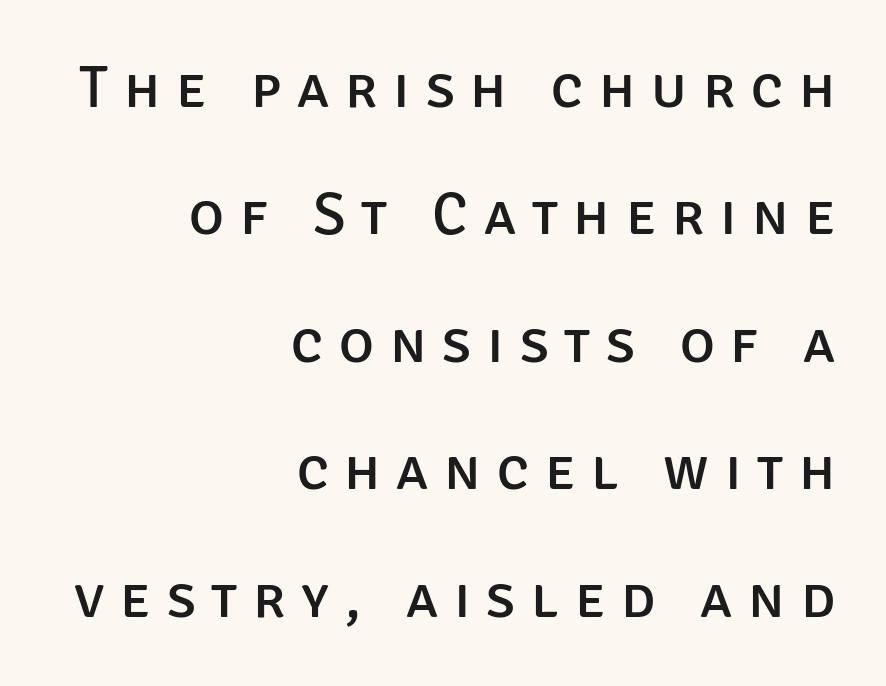
The image shows 59 px sans-serif type, upright; set right-aligned, loose line spacing (2.16x), unusually wide letter spacing (+0.27 em), not underlined; low stroke contrast and a large x-height.
